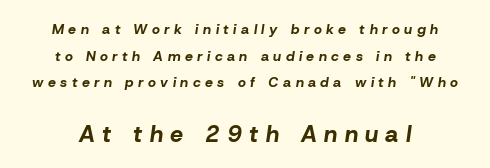
{"italic": "yes", "lean": "right", "slant_degrees": 8, "bold": "yes", "underline": "no", "align": "center", "line_spacing": "loose", "line_spacing_ratio": 1.91, "letter_spacing": "wide", "letter_spacing_em": 0.32, "larger_block": "second", "size_ratio": 1.64, "glyph_px": 23}
